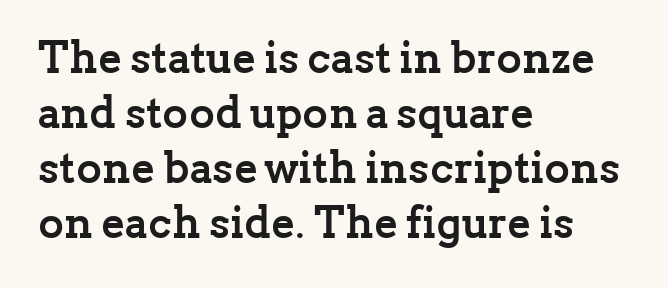
The rag falls on the right side of this text block. The characters look thick and weighty, a clear bold. The rendering uses natural spacing where letterforms have individual widths. Font category for this specimen: serif.
